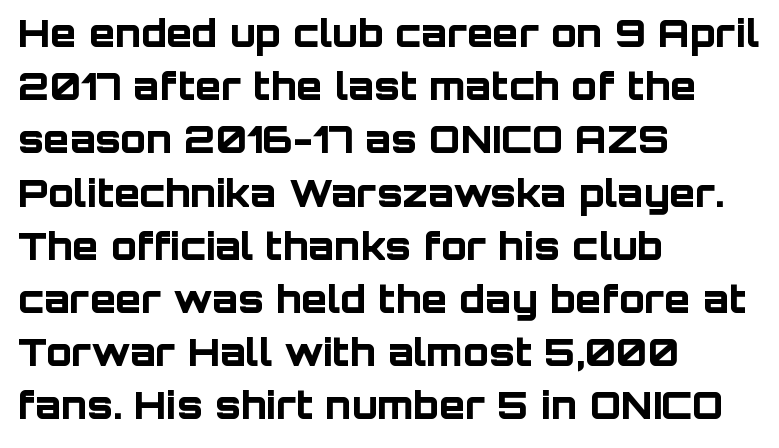
The image shows 38 px bold sans-serif type, upright; set left-aligned, normal line spacing (1.4x), normal letter spacing, not underlined; low stroke contrast and a large x-height.
